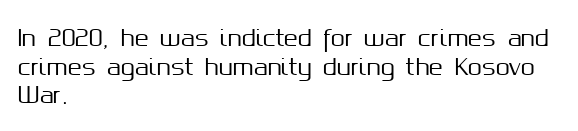
Each line starts at the same left margin while the right side varies. This sample uses plain, unmodified letter spacing. Only glyphs here, with clear space below each row. The letters stand upright; this is a roman face.
